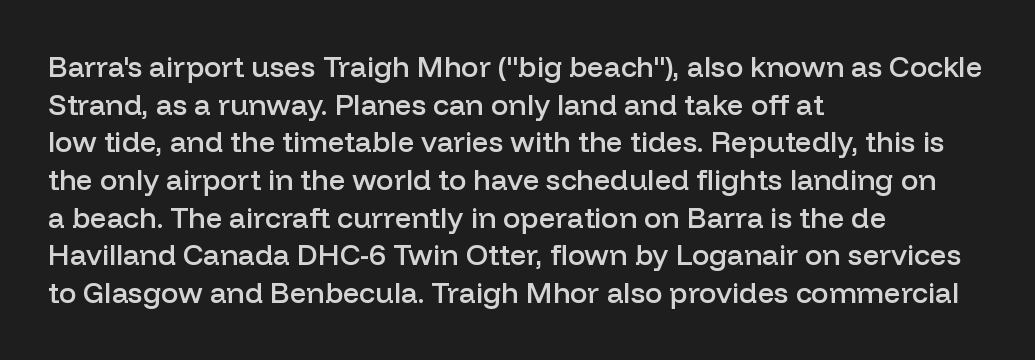
The image shows 29 px semibold sans-serif type, upright; set left-aligned, normal line spacing (1.3x), normal letter spacing, not underlined; low stroke contrast and a medium x-height.
